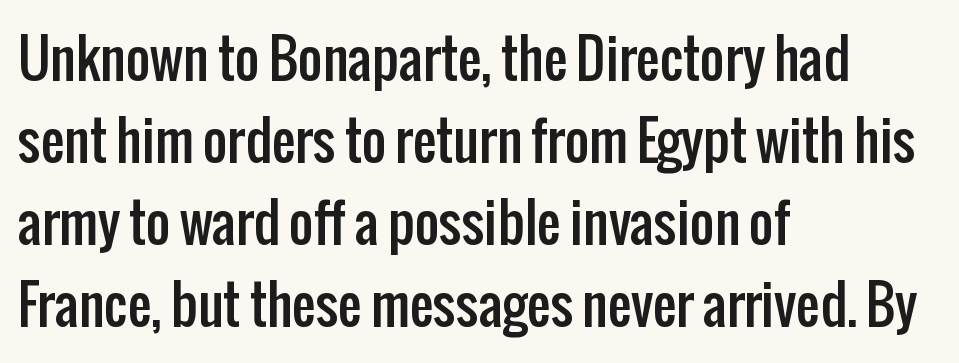
Q: Is the text italic (slanted)? A: No, it is upright.
Q: Is the typeface a serif or a sans-serif typeface? A: Sans-serif.
Q: Is the text underlined? A: No.
Q: How is the paragraph aligned? A: Left-aligned.
Q: Is the spacing between letters normal or unusually wide? A: Normal.
Q: Is the spacing between lines tight, normal or loose? A: Normal.
Q: Width (condensed, normal, or wide)? A: Condensed.
Q: Stroke contrast? A: Low.
Q: x-height? A: Medium.
Q: Monospaced? A: No.
